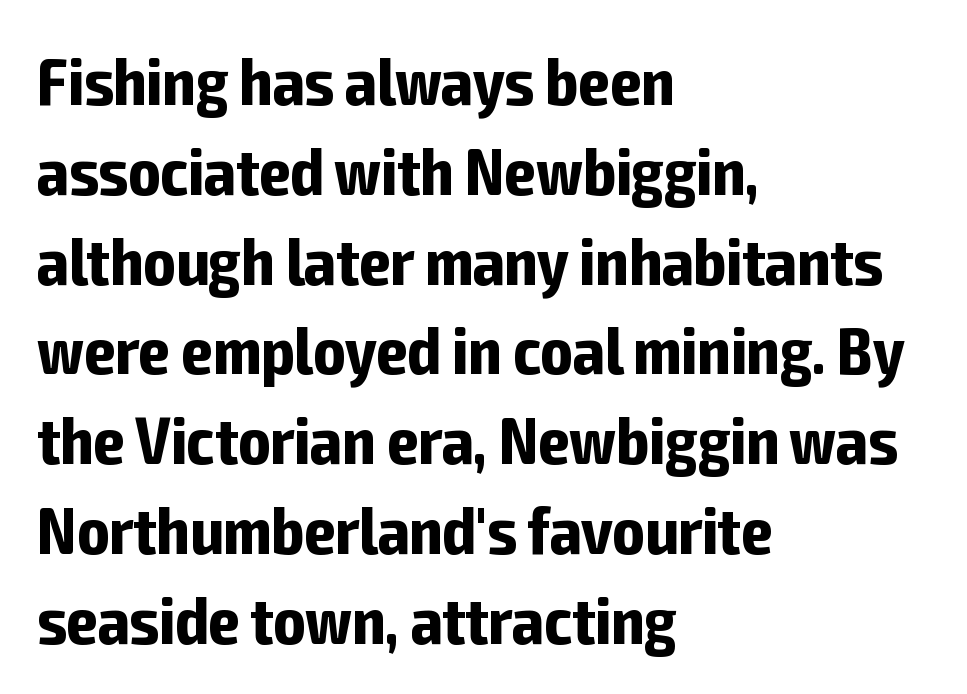
{"serif": "no", "italic": "no", "bold": "yes", "weight": "bold", "width": "condensed", "stroke_contrast": "low", "x_height": "medium", "monospaced": "no", "underline": "no", "align": "left", "line_spacing": "normal", "line_spacing_ratio": 1.34, "letter_spacing": "normal", "letter_spacing_em": 0.0, "glyph_px": 67}
